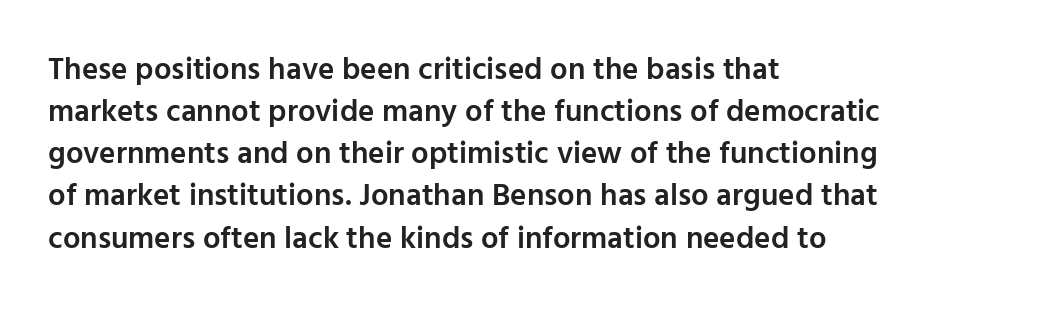
The image shows 31 px semibold sans-serif type, upright; set left-aligned, normal line spacing (1.36x), normal letter spacing, not underlined; low stroke contrast and a medium x-height.
